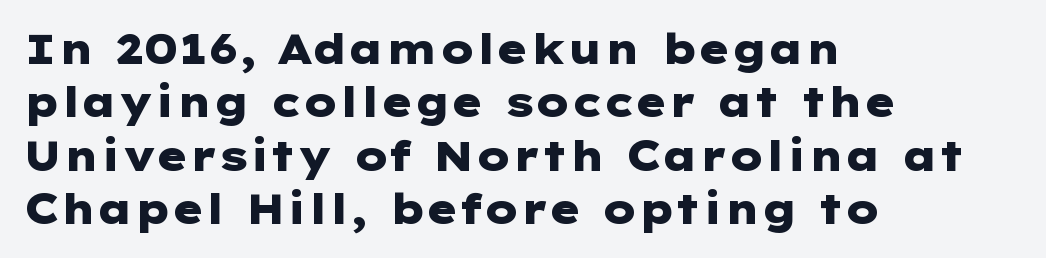
The image shows 41 px heavy, wide sans-serif type, upright; set left-aligned, normal line spacing (1.3x), normal letter spacing, not underlined; low stroke contrast and a medium x-height.
